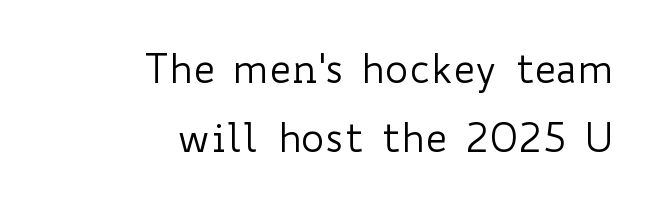
Q: Is the text bold? A: No.
Q: Is the text italic (slanted)? A: No, it is upright.
Q: Is the text underlined? A: No.
Q: How is the paragraph aligned? A: Right-aligned.
Q: Is the spacing between letters normal or unusually wide? A: Normal.
Q: Width (condensed, normal, or wide)? A: Wide.
Q: Stroke contrast? A: Low.
Q: x-height? A: Small.
Q: Monospaced? A: No.
